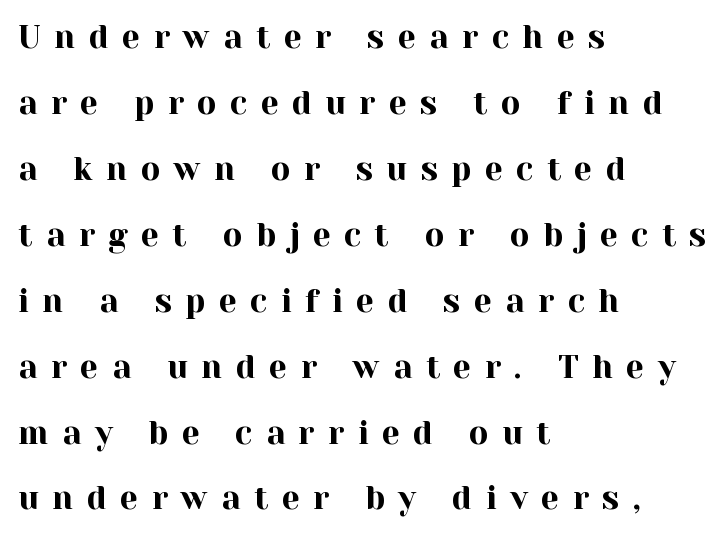
The image shows 32 px serif type, upright; set left-aligned, loose line spacing (2.06x), unusually wide letter spacing (+0.42 em), not underlined; a medium x-height.
